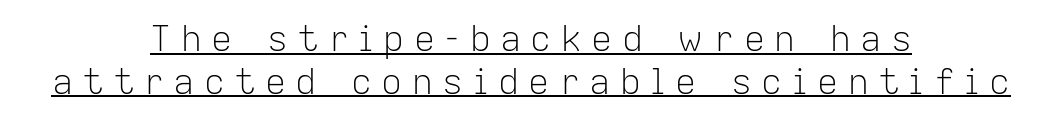
Q: Is the text bold? A: No.
Q: Is the text italic (slanted)? A: No, it is upright.
Q: Is the typeface a serif or a sans-serif typeface? A: Sans-serif.
Q: Is the text underlined? A: Yes.
Q: How is the paragraph aligned? A: Centered.
Q: Is the spacing between letters normal or unusually wide? A: Unusually wide.
Q: Width (condensed, normal, or wide)? A: Normal.
Q: Stroke contrast? A: Low.
Q: x-height? A: Medium.
Q: Monospaced? A: No.
